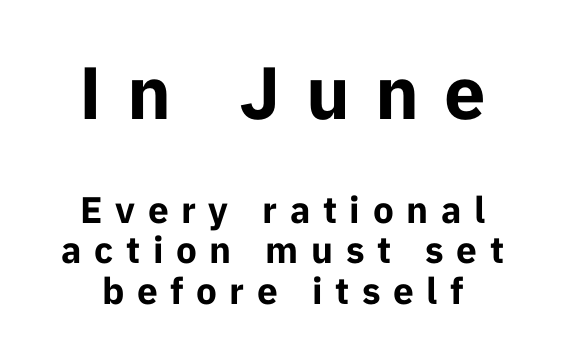
Spacing verdict: proportional, widths tailored to each character. Words float on clear page, feet unadorned. As a designer I'd log this as weight 700, bold. Cramped leading. Size contrast runs from large at the top to small at the bottom. The passage shown is typeset with a sans-serif family.
